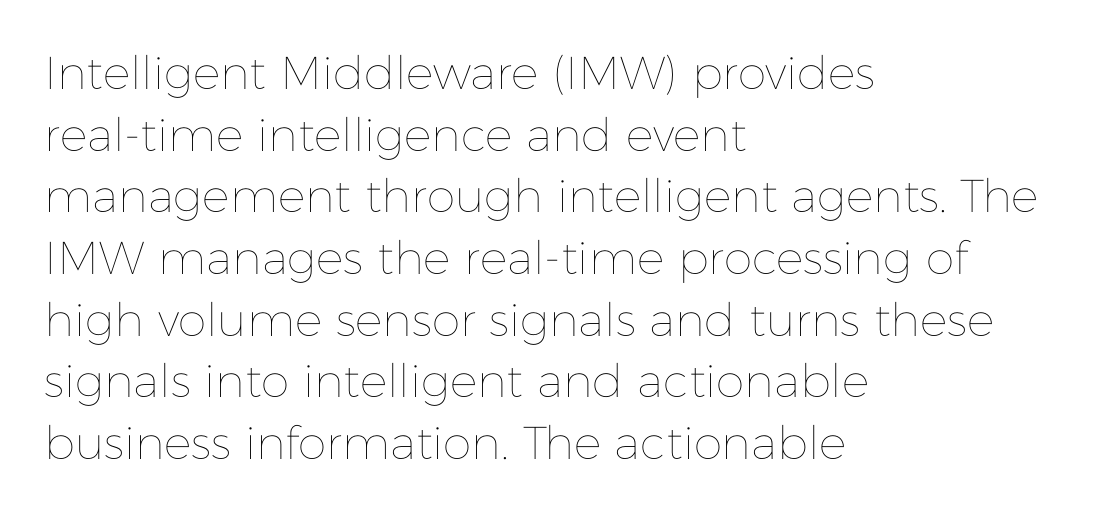
The image shows 46 px thin type, upright; set left-aligned, normal line spacing (1.34x), normal letter spacing, not underlined; low stroke contrast and a medium x-height.
